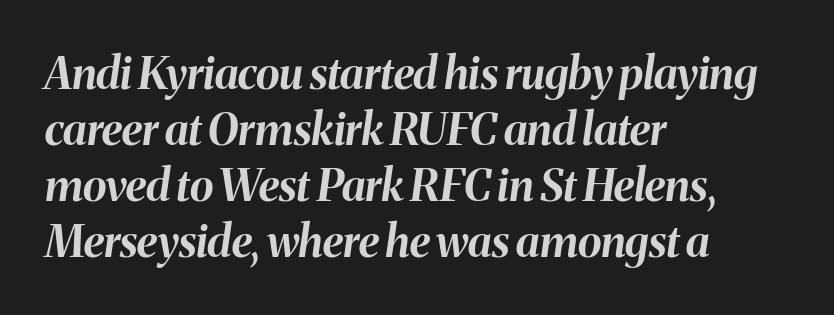
Every character sits at an angle, as italics do. Does extra space separate the letters? No, they use regular spacing. The font is running at its bold setting. Quick note: interline space is typical. The rendering uses natural spacing where letterforms have individual widths.
